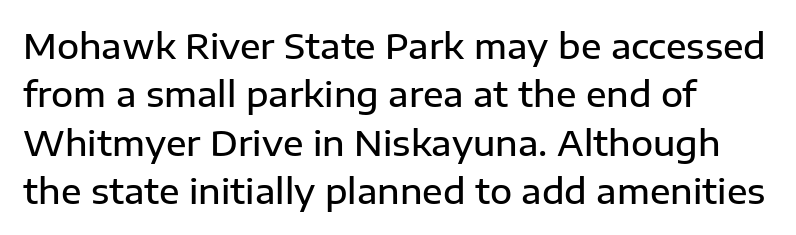
Q: Is the text bold? A: Semi-bold.
Q: Is the text italic (slanted)? A: No, it is upright.
Q: Is the typeface a serif or a sans-serif typeface? A: Sans-serif.
Q: Is the text underlined? A: No.
Q: How is the paragraph aligned? A: Left-aligned.
Q: Is the spacing between letters normal or unusually wide? A: Normal.
Q: Is the spacing between lines tight, normal or loose? A: Normal.
Q: Width (condensed, normal, or wide)? A: Normal.
Q: Stroke contrast? A: Low.
Q: x-height? A: Medium.
Q: Monospaced? A: No.
